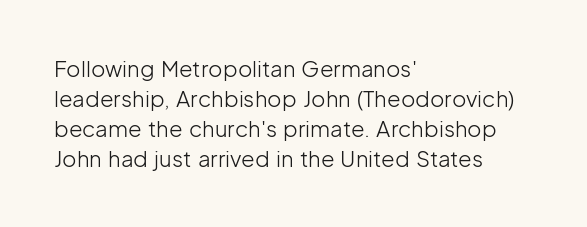
The image shows 22 px text type, upright; set left-aligned, normal line spacing (1.37x), normal letter spacing, not underlined.
